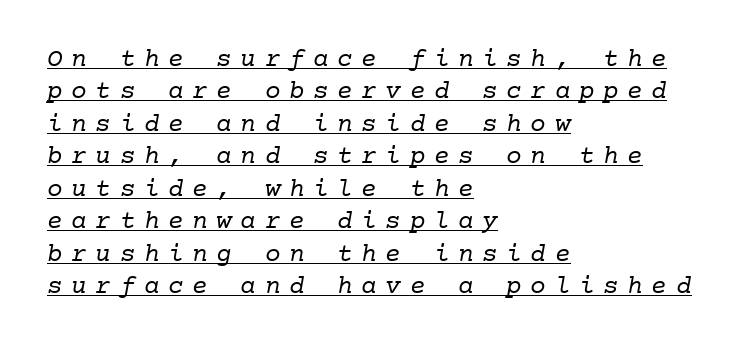
The image shows 26 px text type; set left-aligned, normal line spacing (1.25x), unusually wide letter spacing (+0.33 em), underlined.
